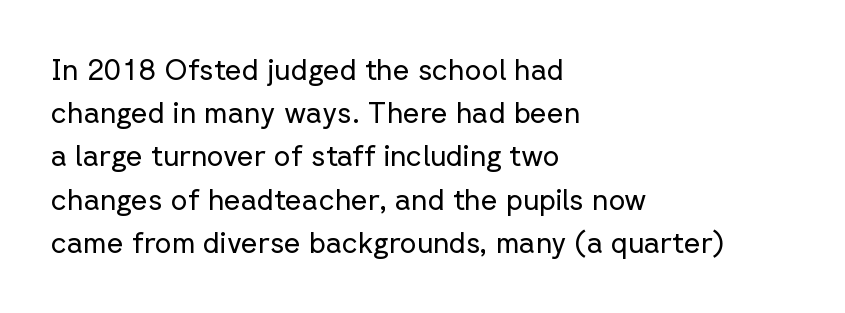
Observe the absence of serifs on each vertical stroke in this sample. Short and long lines alike share a common starting point at left. Think standard paragraph weight, or any step lighter than that. The rendering uses natural spacing where letterforms have individual widths. Glyph-to-glyph distance matches everyday printed text. The lettering stays uniformly vertical, giving the passage a roman look.
